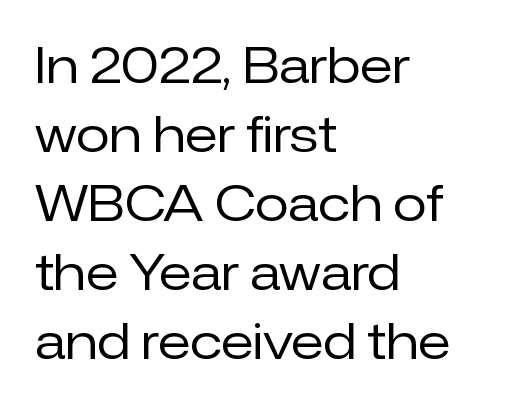
Q: Is the text bold? A: No.
Q: Is the text italic (slanted)? A: No, it is upright.
Q: Is the typeface a serif or a sans-serif typeface? A: Sans-serif.
Q: Is the text underlined? A: No.
Q: How is the paragraph aligned? A: Left-aligned.
Q: Is the spacing between letters normal or unusually wide? A: Normal.
Q: Is the spacing between lines tight, normal or loose? A: Normal.
Q: Width (condensed, normal, or wide)? A: Normal.
Q: Stroke contrast? A: Low.
Q: x-height? A: Medium.
Q: Monospaced? A: No.
